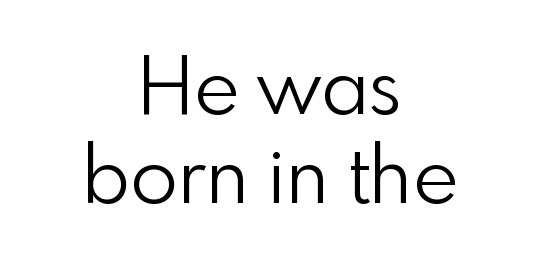
The foot of each line stays bare and open. A typesetter would call this proportional, since set widths differ per character. The cut favours lightness, reaching ordinary text weight at its darkest. This block would grow much taller if given ordinary leading; it's compressed now.
